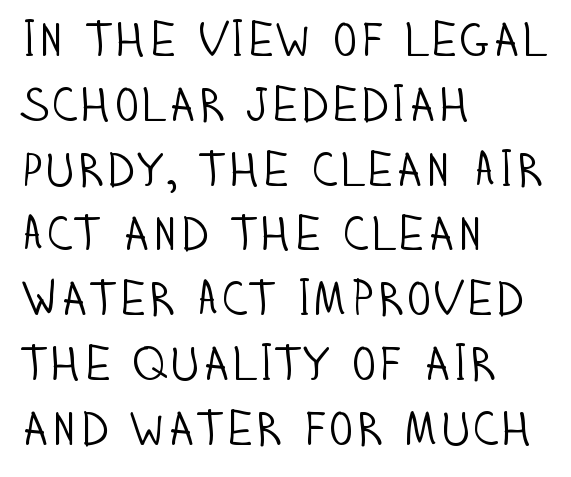
Q: Is the text bold? A: No.
Q: Is the text italic (slanted)? A: No, it is upright.
Q: Is the typeface a serif or a sans-serif typeface? A: Sans-serif.
Q: Is the text underlined? A: No.
Q: How is the paragraph aligned? A: Left-aligned.
Q: Is the spacing between letters normal or unusually wide? A: Normal.
Q: Is the spacing between lines tight, normal or loose? A: Normal.
Q: Width (condensed, normal, or wide)? A: Condensed.
Q: Stroke contrast? A: Low.
Q: x-height? A: Large.
Q: Monospaced? A: No.
